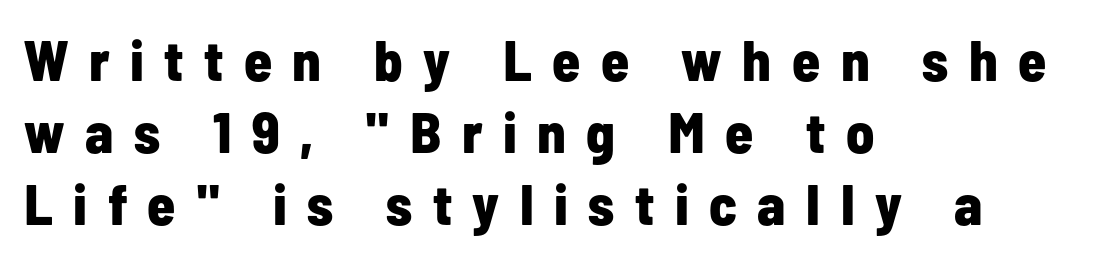
Q: Is the text bold? A: Yes.
Q: Is the text italic (slanted)? A: No, it is upright.
Q: Is the typeface a serif or a sans-serif typeface? A: Sans-serif.
Q: Is the text underlined? A: No.
Q: How is the paragraph aligned? A: Left-aligned.
Q: Is the spacing between letters normal or unusually wide? A: Unusually wide.
Q: Is the spacing between lines tight, normal or loose? A: Normal.
Q: Width (condensed, normal, or wide)? A: Condensed.
Q: Stroke contrast? A: Low.
Q: x-height? A: Medium.
Q: Monospaced? A: No.
